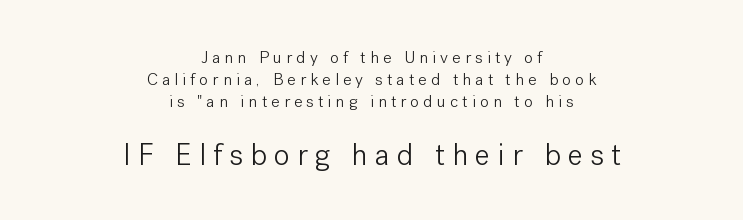
The rendering inserts visible extra space after every character. The characters display no serif detailing; their extremities are plain. A normal amount of white space separates one row of letters from the next. The rag falls on both sides of this text block equally.
